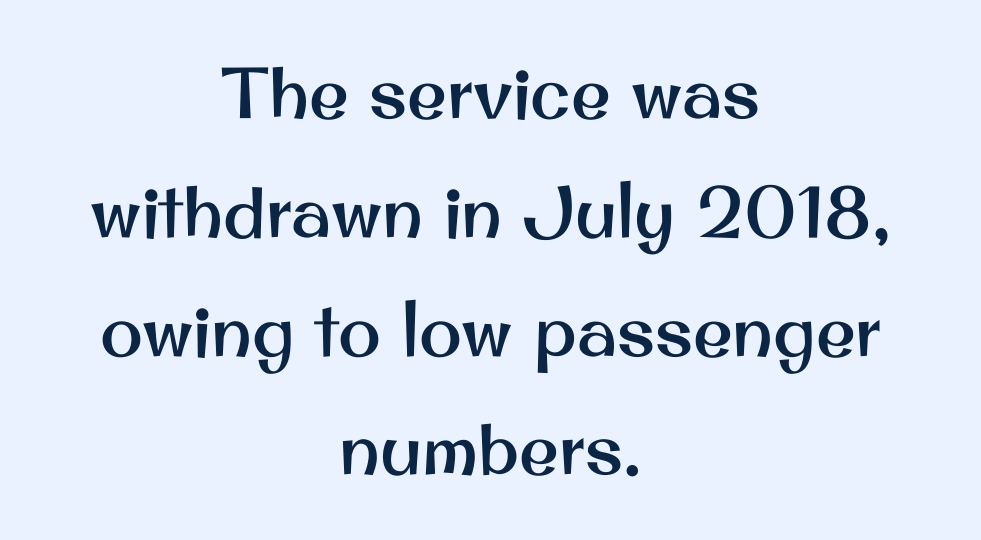
The image shows 72 px sans-serif type, upright; set centered, normal line spacing (1.65x), normal letter spacing, not underlined; medium stroke contrast and a small x-height.
